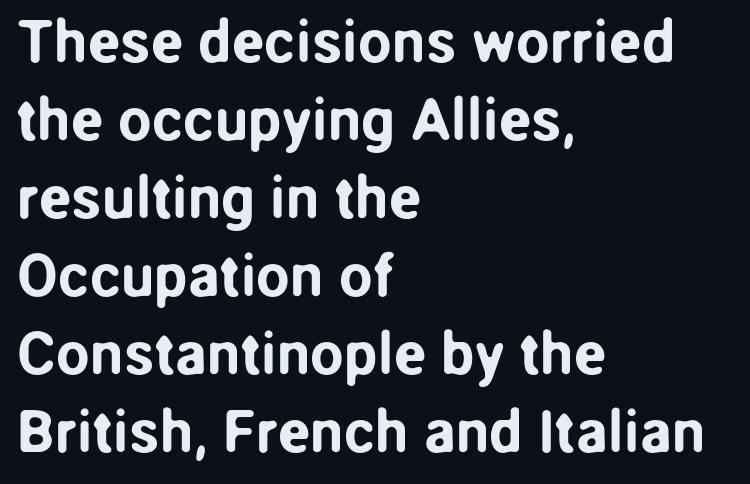
Q: Is the text italic (slanted)? A: No, it is upright.
Q: Is the typeface a serif or a sans-serif typeface? A: Sans-serif.
Q: Is the text underlined? A: No.
Q: How is the paragraph aligned? A: Left-aligned.
Q: Is the spacing between letters normal or unusually wide? A: Normal.
Q: Is the spacing between lines tight, normal or loose? A: Normal.
Q: Width (condensed, normal, or wide)? A: Normal.
Q: Stroke contrast? A: Low.
Q: x-height? A: Medium.
Q: Monospaced? A: No.
